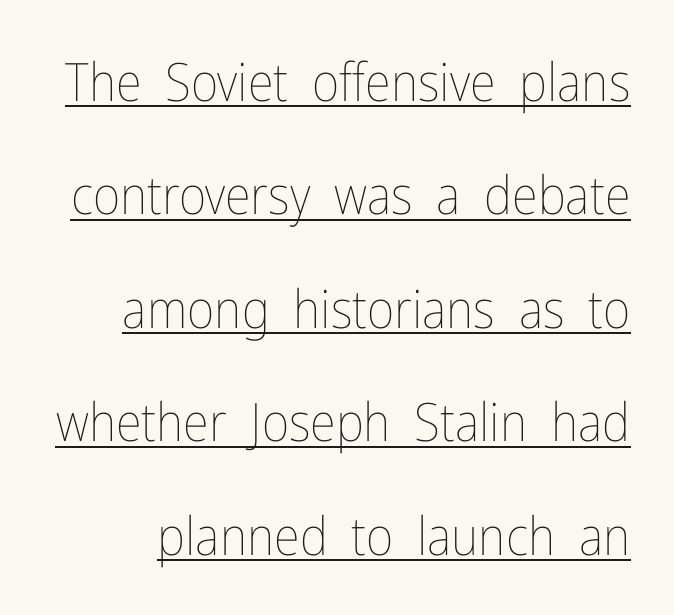
One glance says open: line gaps are wider than usual. Each letter keeps its own natural width here, so spacing adapts to shape. Caption: lettering with a line underneath. In terms of posture, this sample is upright. Between one letter and the next there's only the usual sliver of space.
